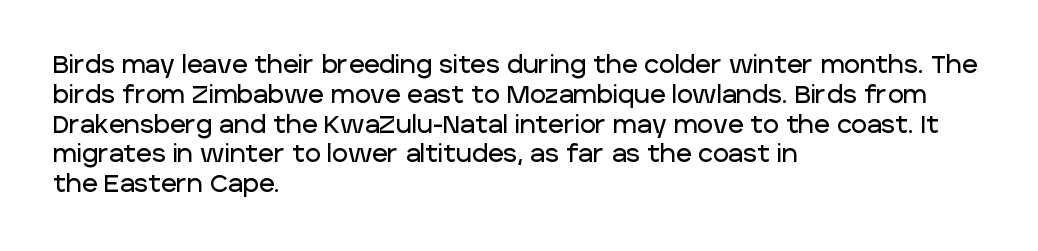
This sample uses an upright cut, with every glyph sitting square on the baseline. The space beneath each line is pristine and unruled. Short note: letters normally spaced. A classic flush-left, rag-right setting is used for this passage.
